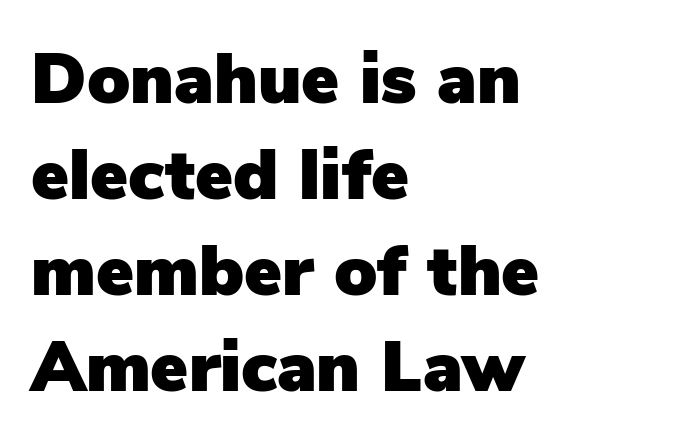
Q: Is the text italic (slanted)? A: No, it is upright.
Q: Is the typeface a serif or a sans-serif typeface? A: Sans-serif.
Q: Is the text underlined? A: No.
Q: How is the paragraph aligned? A: Left-aligned.
Q: Is the spacing between letters normal or unusually wide? A: Normal.
Q: Is the spacing between lines tight, normal or loose? A: Normal.
Q: Width (condensed, normal, or wide)? A: Normal.
Q: Stroke contrast? A: Low.
Q: x-height? A: Medium.
Q: Monospaced? A: No.
